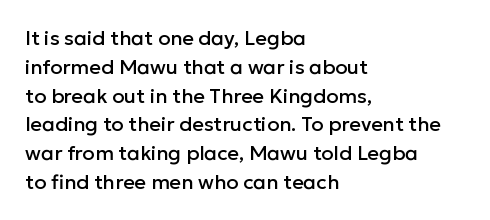
Default kerning and tracking; the words read as compact shapes. The type sits square on the baseline with zero lean. How would I describe the line gaps? Plain and ordinary. The zone under the glyphs is completely vacant. The lines are quadded left.
